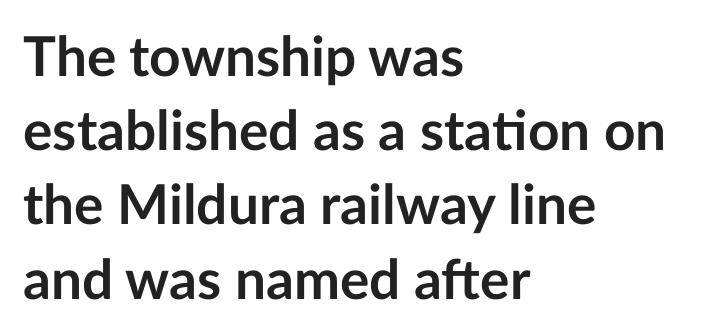
The image shows 55 px semibold sans-serif type, upright; set left-aligned, normal line spacing (1.35x), normal letter spacing, not underlined; low stroke contrast and a medium x-height.
